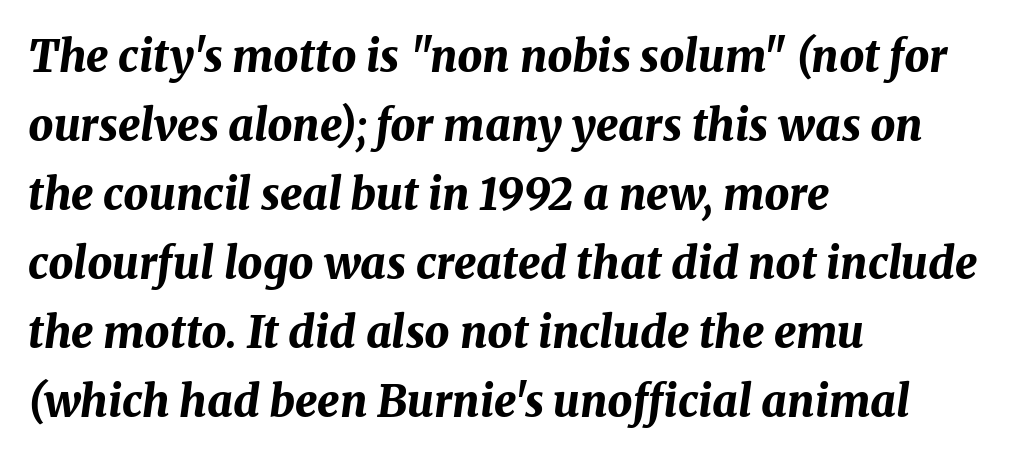
Q: Is the text bold? A: Yes.
Q: Is the text italic (slanted)? A: Yes, it leans right by about 8 degrees.
Q: Is the text underlined? A: No.
Q: How is the paragraph aligned? A: Left-aligned.
Q: Is the spacing between letters normal or unusually wide? A: Normal.
Q: Is the spacing between lines tight, normal or loose? A: Normal.
Q: Width (condensed, normal, or wide)? A: Normal.
Q: Stroke contrast? A: Medium.
Q: x-height? A: Medium.
Q: Monospaced? A: No.
